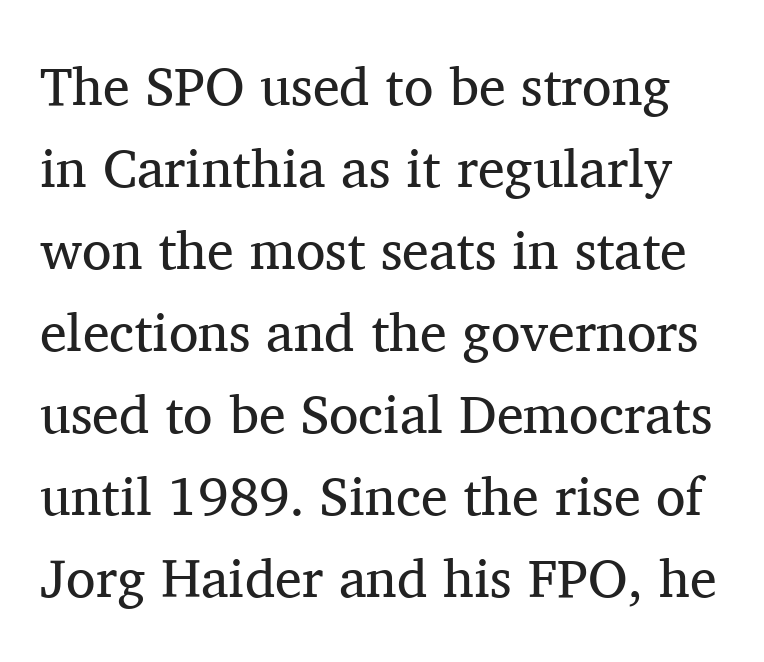
Q: Is the text bold? A: No.
Q: Is the text italic (slanted)? A: No, it is upright.
Q: Is the typeface a serif or a sans-serif typeface? A: Serif.
Q: Is the text underlined? A: No.
Q: Is the spacing between letters normal or unusually wide? A: Normal.
Q: Is the spacing between lines tight, normal or loose? A: Normal.
Q: Width (condensed, normal, or wide)? A: Normal.
Q: Stroke contrast? A: Medium.
Q: x-height? A: Medium.
Q: Monospaced? A: No.
